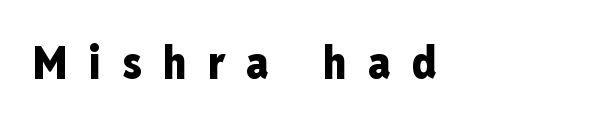
{"serif": "no", "italic": "no", "bold": "yes", "weight": "heavy", "width": "condensed", "stroke_contrast": "low", "x_height": "medium", "monospaced": "no", "underline": "no", "letter_spacing": "wide", "letter_spacing_em": 0.47, "glyph_px": 45}
